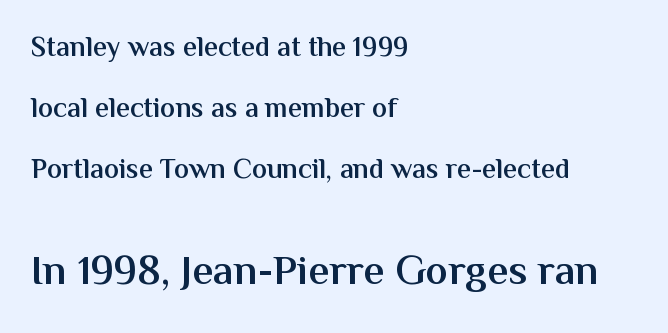
The image shows 42 px semibold sans-serif type, upright; set left-aligned, loose line spacing (2.17x), normal letter spacing, not underlined; the second (bottom) block is 1.5x larger; medium stroke contrast and a medium x-height.
